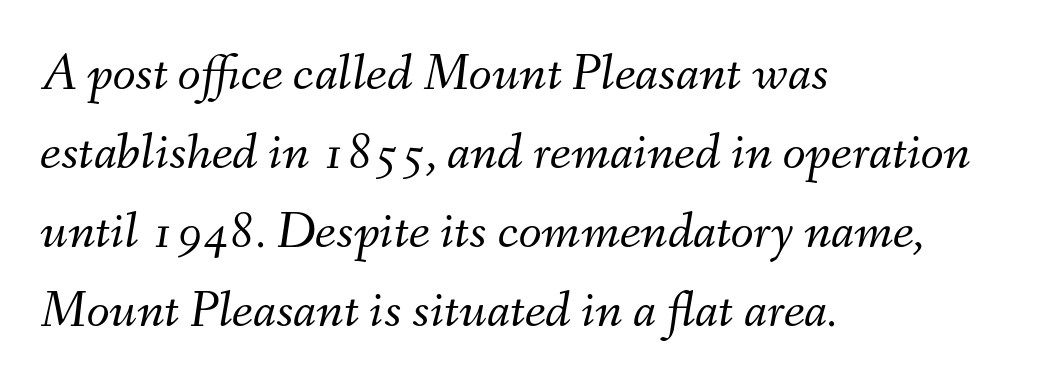
Heaviness? Minimal to ordinary, like unemphasized prose. Spacing verdict: proportional, widths tailored to each character. Any mark beneath the type? The region is blank. Honestly, the letter spacing is just normal — you wouldn't notice it. The rows are spaced the way most documents space them.
